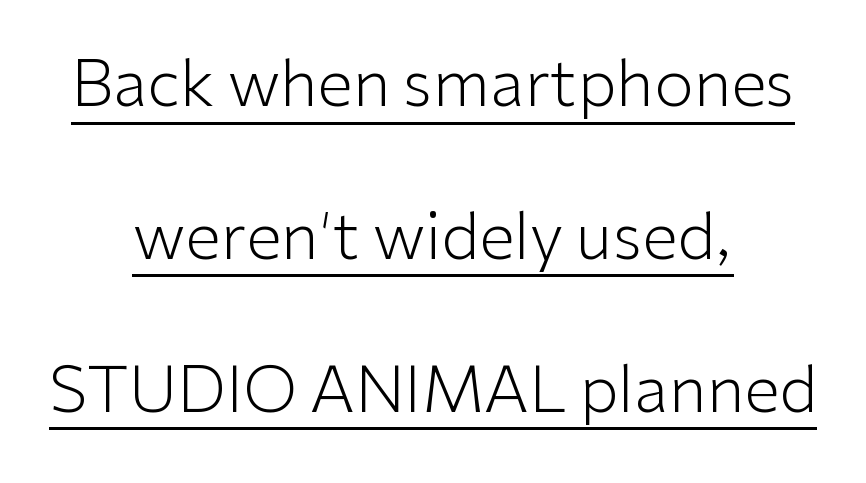
The image shows 64 px light sans-serif type, upright; set centered, loose line spacing (2.39x), normal letter spacing, underlined; low stroke contrast and a medium x-height.
